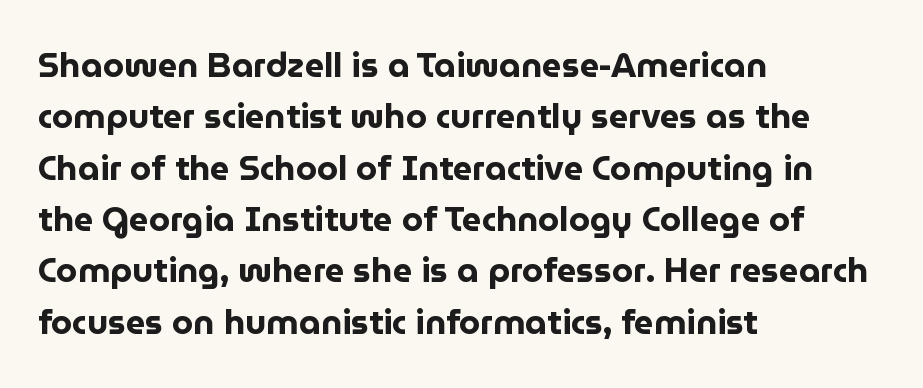
Q: Is the text bold? A: Yes.
Q: Is the text italic (slanted)? A: No, it is upright.
Q: Is the typeface a serif or a sans-serif typeface? A: Sans-serif.
Q: Is the text underlined? A: No.
Q: How is the paragraph aligned? A: Left-aligned.
Q: Is the spacing between letters normal or unusually wide? A: Normal.
Q: Is the spacing between lines tight, normal or loose? A: Normal.
Q: Width (condensed, normal, or wide)? A: Normal.
Q: Stroke contrast? A: Low.
Q: x-height? A: Medium.
Q: Monospaced? A: No.
